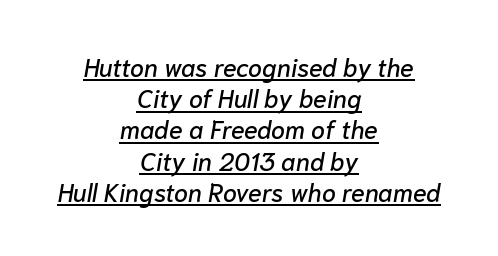
The image shows 25 px text type, italic (leaning right); set centered, normal line spacing (1.25x), normal letter spacing, underlined.
